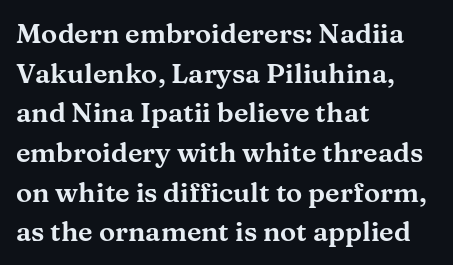
{"italic": "no", "underline": "no", "align": "left", "line_spacing": "normal", "line_spacing_ratio": 1.47, "letter_spacing": "normal", "letter_spacing_em": 0.0, "glyph_px": 27}
